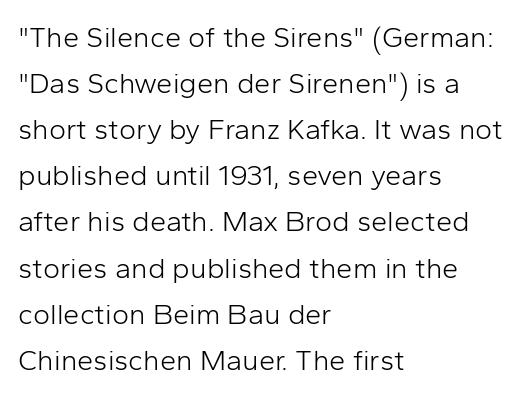
Compared with typical paragraphs, the rows here are spaced about the same. A clean baseline with only descenders dipping below it. You could not count columns in this text — the font is proportionally spaced. In terms of posture, this sample is upright. This is sans-serif lettering, the kind often seen on screens and signage.
